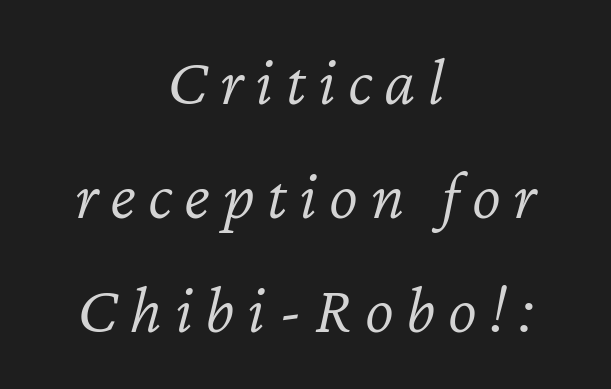
Stroke mass is kept to a normal reading level or below. An italicized treatment has been applied to the whole sample. The lines are quadded center. Has an underline been added? It has not. Looks like regular typesetting: each glyph gets only the width it needs. What's the leading like? Ordinary, nothing unusual.
